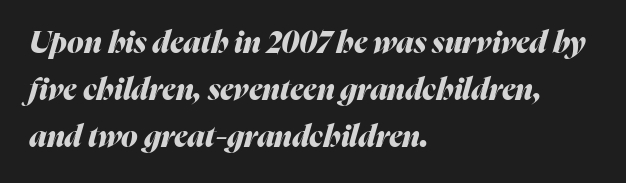
{"italic": "yes", "lean": "right", "slant_degrees": 16, "bold": "yes", "weight": "heavy", "width": "normal", "stroke_contrast": "medium", "x_height": "medium", "monospaced": "no", "underline": "no", "align": "left", "line_spacing": "normal", "line_spacing_ratio": 1.57, "letter_spacing": "normal", "letter_spacing_em": 0.0, "glyph_px": 30}
